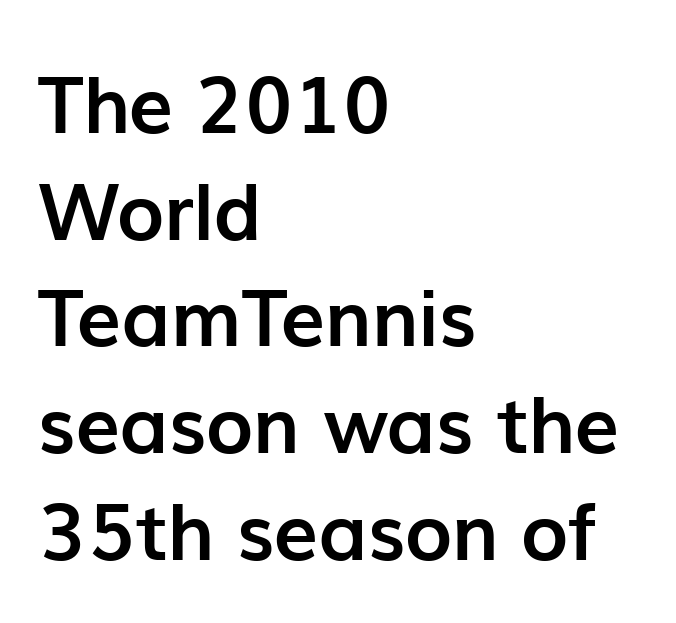
{"serif": "no", "italic": "no", "bold": "yes", "weight": "semibold", "width": "normal", "stroke_contrast": "low", "x_height": "medium", "monospaced": "no", "underline": "no", "align": "left", "line_spacing": "normal", "line_spacing_ratio": 1.35, "letter_spacing": "normal", "letter_spacing_em": 0.0, "glyph_px": 79}
